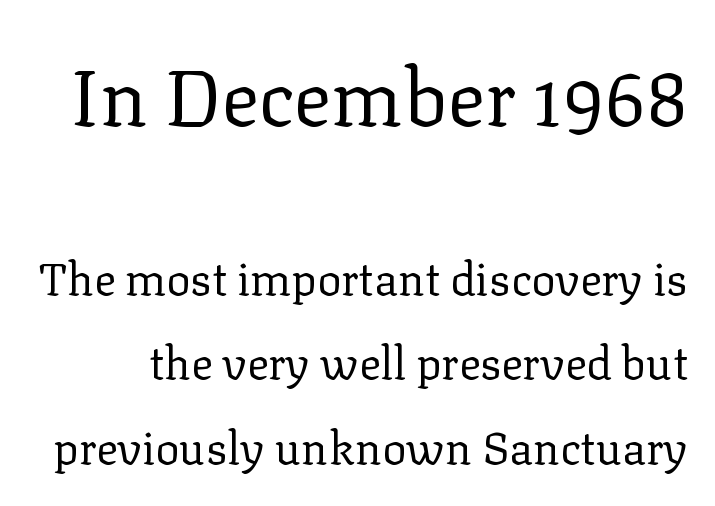
Varying glyph widths throughout — classic text-font behaviour. Look at the tracking — it's just the regular setting, nothing added. Character size in the leading block exceeds that of the trailing block. The font family rendered here belongs to the serif group.
